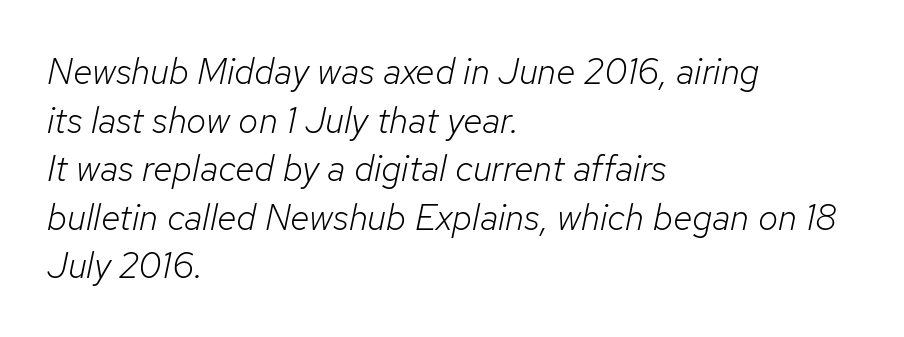
Q: Is the text bold? A: No.
Q: Is the text italic (slanted)? A: Yes, it leans right by about 12 degrees.
Q: Is the text underlined? A: No.
Q: How is the paragraph aligned? A: Left-aligned.
Q: Is the spacing between letters normal or unusually wide? A: Normal.
Q: Is the spacing between lines tight, normal or loose? A: Normal.
Q: Width (condensed, normal, or wide)? A: Normal.
Q: Stroke contrast? A: Low.
Q: x-height? A: Medium.
Q: Monospaced? A: No.
